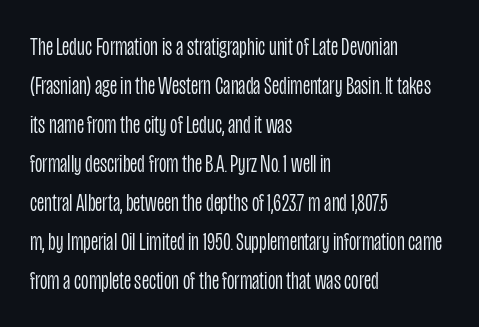
{"italic": "no", "bold": "no", "underline": "no", "align": "left", "line_spacing": "normal", "line_spacing_ratio": 1.5, "letter_spacing": "normal", "letter_spacing_em": 0.0, "glyph_px": 26}
